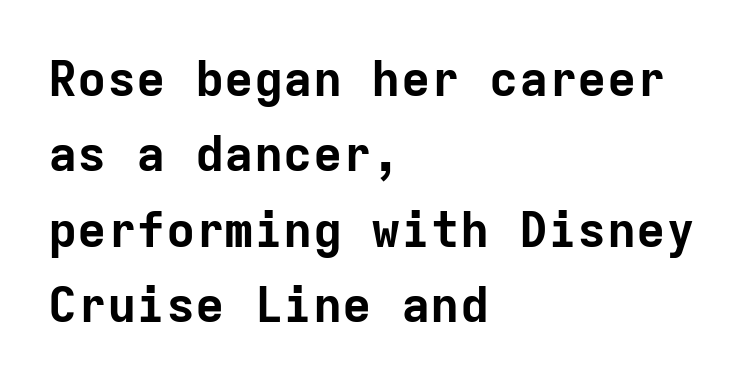
The image shows 49 px bold sans-serif type, upright, monospaced; set left-aligned, normal line spacing (1.54x), normal letter spacing, not underlined; low stroke contrast and a medium x-height.
